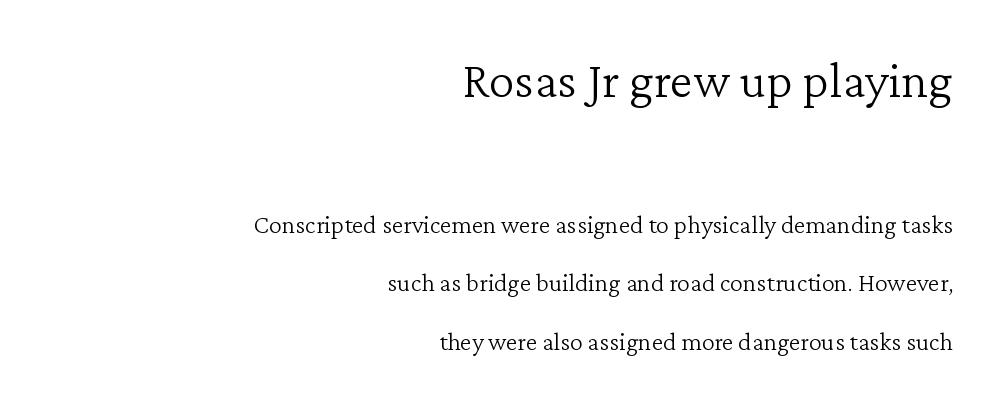
Q: Is the text bold? A: No.
Q: Is the text italic (slanted)? A: No, it is upright.
Q: Is the typeface a serif or a sans-serif typeface? A: Serif.
Q: Is the text underlined? A: No.
Q: How is the paragraph aligned? A: Right-aligned.
Q: Is the spacing between letters normal or unusually wide? A: Normal.
Q: Is the spacing between lines tight, normal or loose? A: Loose.
Q: Which block of text is set in a larger size, the first (top) or the second (bottom)? A: The first (top) one.
Q: Width (condensed, normal, or wide)? A: Normal.
Q: Stroke contrast? A: Low.
Q: x-height? A: Medium.
Q: Monospaced? A: No.
